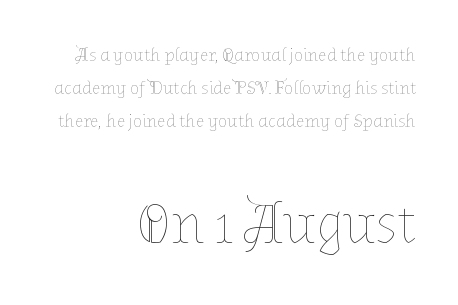
Do the letters lean? They stand straight. These lines are rendered in a variable-pitch font. Layout note: lines flush right. Here the second block reads like a headline and the first like body copy. Words appear dense and cohesive because spacing is normal.
